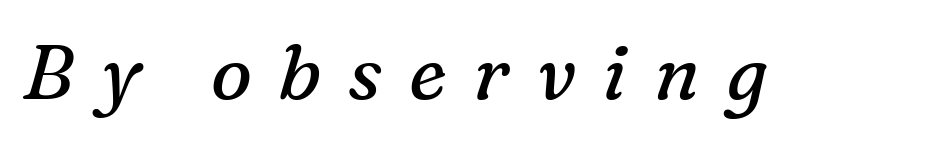
Serif or sans? Serif — the stroke terminals have little feet. The passage shown is typed in a proportional face where columns would drift. The font sits on the lighter half of the weight spectrum, regular included. Each row of text sits above clean, open space.
